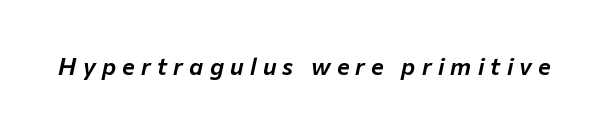
The gap between lines stays unmarked. The typography opts for an oblique posture over an upright one. Words appear elongated and porous because spacing is wide.
